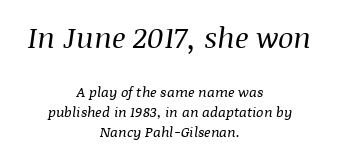
Q: Is the text bold? A: No.
Q: Is the text italic (slanted)? A: Yes, it leans right by about 8 degrees.
Q: Is the typeface a serif or a sans-serif typeface? A: Serif.
Q: Is the text underlined? A: No.
Q: How is the paragraph aligned? A: Centered.
Q: Is the spacing between letters normal or unusually wide? A: Normal.
Q: Is the spacing between lines tight, normal or loose? A: Normal.
Q: Which block of text is set in a larger size, the first (top) or the second (bottom)? A: The first (top) one.
Q: Width (condensed, normal, or wide)? A: Normal.
Q: Stroke contrast? A: Medium.
Q: x-height? A: Large.
Q: Monospaced? A: No.
